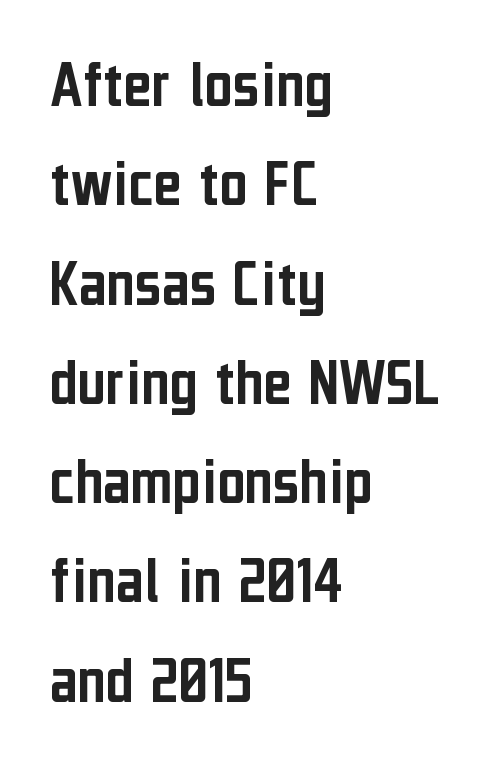
The image shows 68 px condensed sans-serif type, upright; set left-aligned, normal line spacing (1.46x), normal letter spacing, not underlined; low stroke contrast and a medium x-height.
